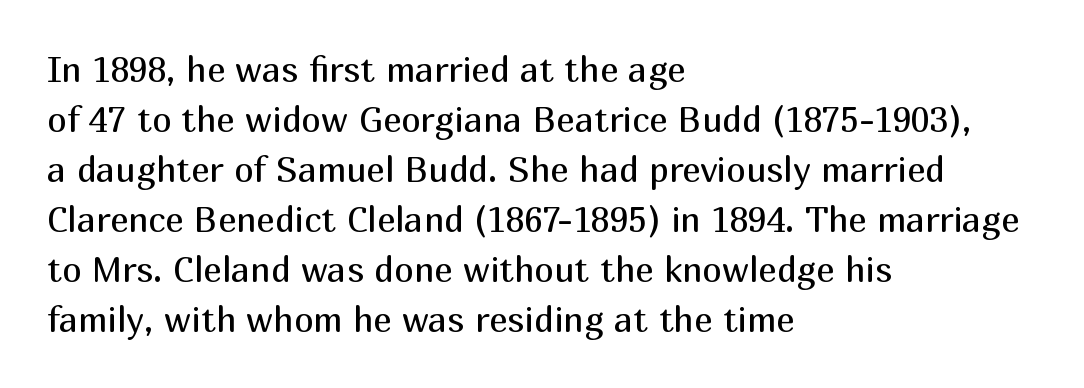
{"serif": "no", "italic": "no", "bold": "no", "weight": "regular", "width": "normal", "stroke_contrast": "medium", "x_height": "medium", "monospaced": "no", "underline": "no", "align": "left", "line_spacing": "normal", "line_spacing_ratio": 1.43, "letter_spacing": "normal", "letter_spacing_em": 0.0, "glyph_px": 35}
